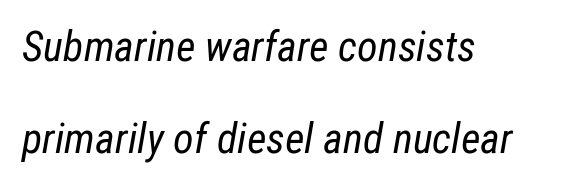
{"italic": "yes", "lean": "right", "slant_degrees": 12, "bold": "no", "weight": "regular", "width": "condensed", "stroke_contrast": "low", "x_height": "medium", "monospaced": "no", "underline": "no", "align": "left", "line_spacing": "loose", "line_spacing_ratio": 2.2, "letter_spacing": "normal", "letter_spacing_em": 0.0, "glyph_px": 42}
